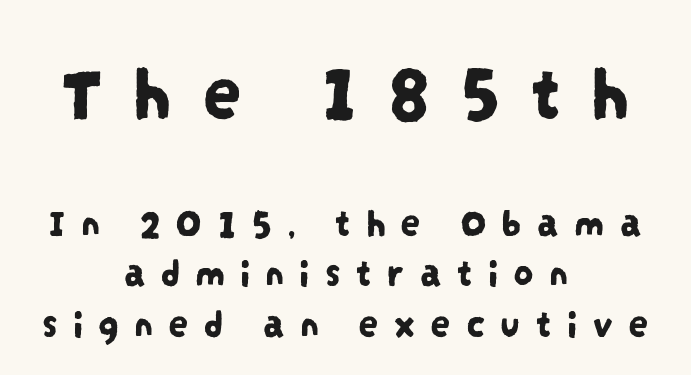
Typographically, this falls in the sans-serif category. Letters rest on an invisible, unmarked baseline. Proportional: the letters do not fall into vertical columns. Caption: upper text group enlarged, lower text group reduced. The rendering positions every line midway between the sides.
